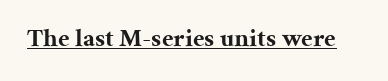
The image shows 26 px bold type, upright; set normal letter spacing, underlined.
